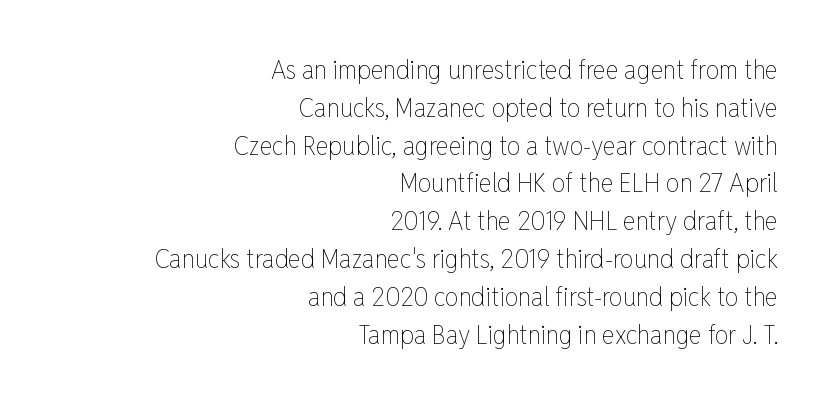
{"italic": "no", "bold": "no", "underline": "no", "align": "right", "line_spacing": "normal", "line_spacing_ratio": 1.4, "letter_spacing": "normal", "letter_spacing_em": 0.0, "glyph_px": 27}
